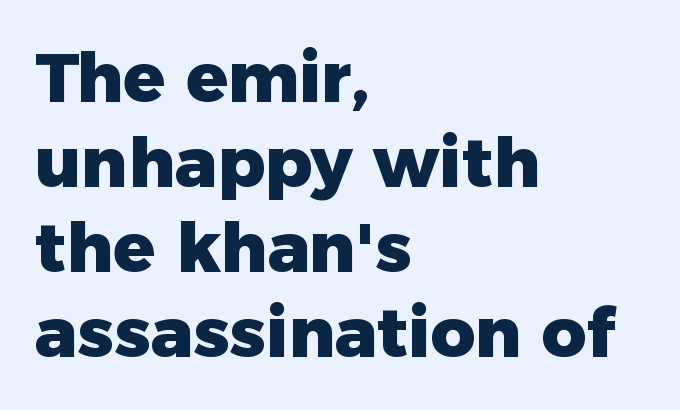
The image shows 69 px heavy sans-serif type, upright; set left-aligned, line spacing 1.23x, normal letter spacing, not underlined; low stroke contrast and a medium x-height.
